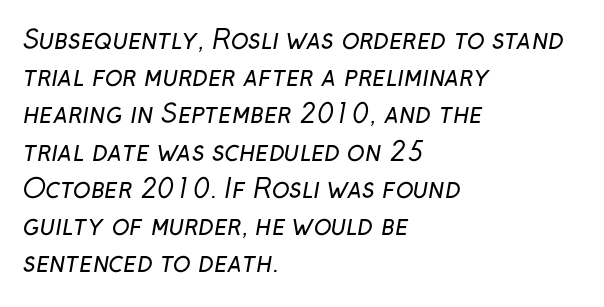
The image shows 26 px text type; set left-aligned, normal line spacing (1.43x), normal letter spacing, not underlined.
